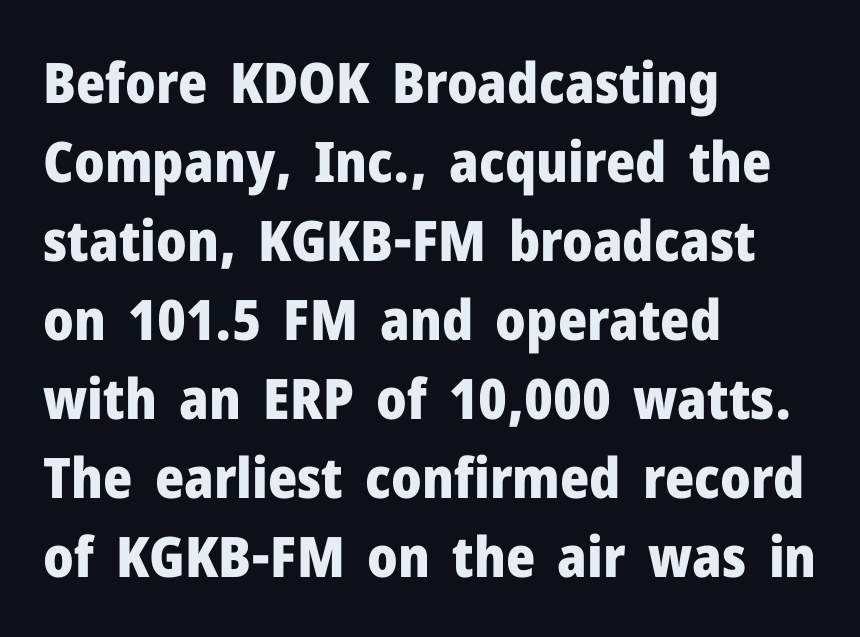
Q: Is the text bold? A: Yes.
Q: Is the text italic (slanted)? A: No, it is upright.
Q: Is the typeface a serif or a sans-serif typeface? A: Sans-serif.
Q: Is the text underlined? A: No.
Q: How is the paragraph aligned? A: Left-aligned.
Q: Is the spacing between letters normal or unusually wide? A: Normal.
Q: Is the spacing between lines tight, normal or loose? A: Normal.
Q: Width (condensed, normal, or wide)? A: Normal.
Q: Stroke contrast? A: Low.
Q: x-height? A: Medium.
Q: Monospaced? A: No.
